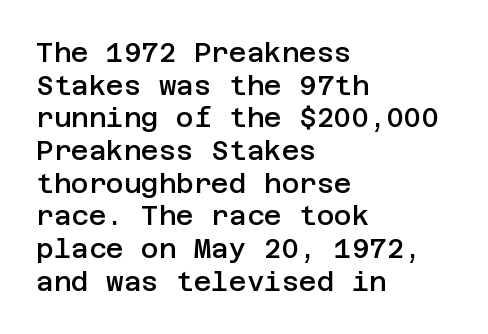
{"italic": "no", "bold": "semi", "underline": "no", "align": "left", "line_spacing_ratio": 1.21, "letter_spacing": "normal", "letter_spacing_em": 0.0, "glyph_px": 27}
